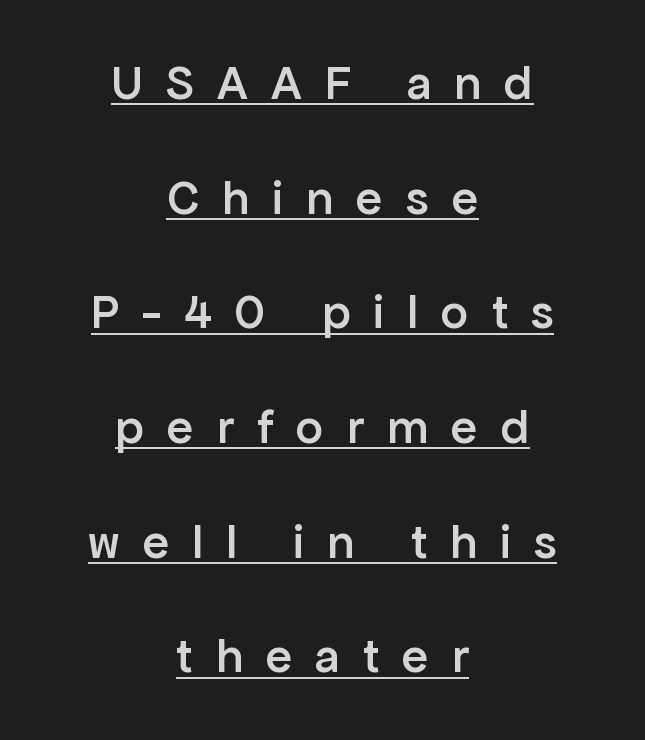
Q: Is the text bold? A: Semi-bold.
Q: Is the text italic (slanted)? A: No, it is upright.
Q: Is the typeface a serif or a sans-serif typeface? A: Sans-serif.
Q: Is the text underlined? A: Yes.
Q: How is the paragraph aligned? A: Centered.
Q: Is the spacing between letters normal or unusually wide? A: Unusually wide.
Q: Is the spacing between lines tight, normal or loose? A: Loose.
Q: Width (condensed, normal, or wide)? A: Normal.
Q: Stroke contrast? A: Low.
Q: x-height? A: Medium.
Q: Monospaced? A: No.
